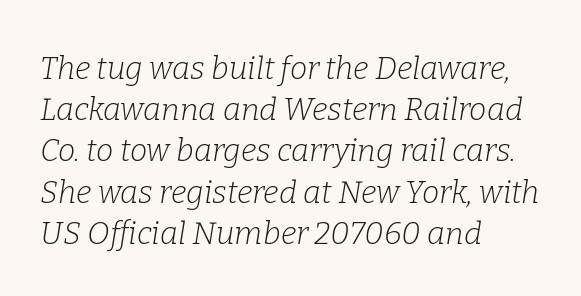
The image shows 31 px light serif type, italic (leaning right); set left-aligned, normal line spacing (1.33x), normal letter spacing, not underlined; low stroke contrast and a medium x-height.
